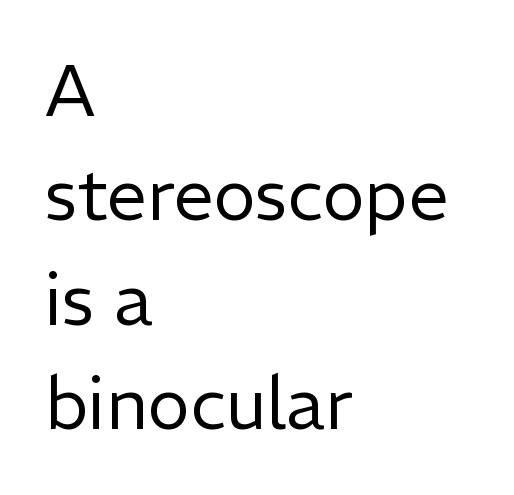
{"serif": "no", "italic": "no", "bold": "no", "weight": "regular", "width": "normal", "stroke_contrast": "low", "x_height": "medium", "monospaced": "no", "underline": "no", "align": "left", "line_spacing": "normal", "line_spacing_ratio": 1.45, "letter_spacing": "normal", "letter_spacing_em": 0.0, "glyph_px": 72}
